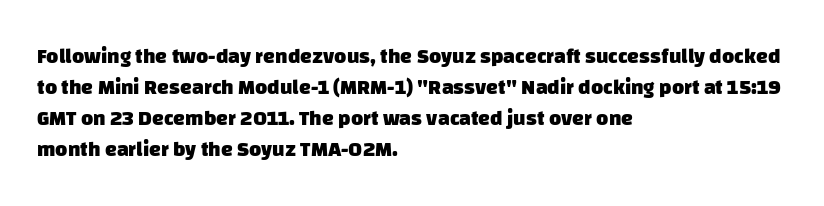
Does the weight exceed regular? Yes, all the way to bold. The gaps between neighbouring characters are ordinary and unremarkable. This rendering uses left alignment, leaving the right contour irregular. The space directly below the letters is spotless.
